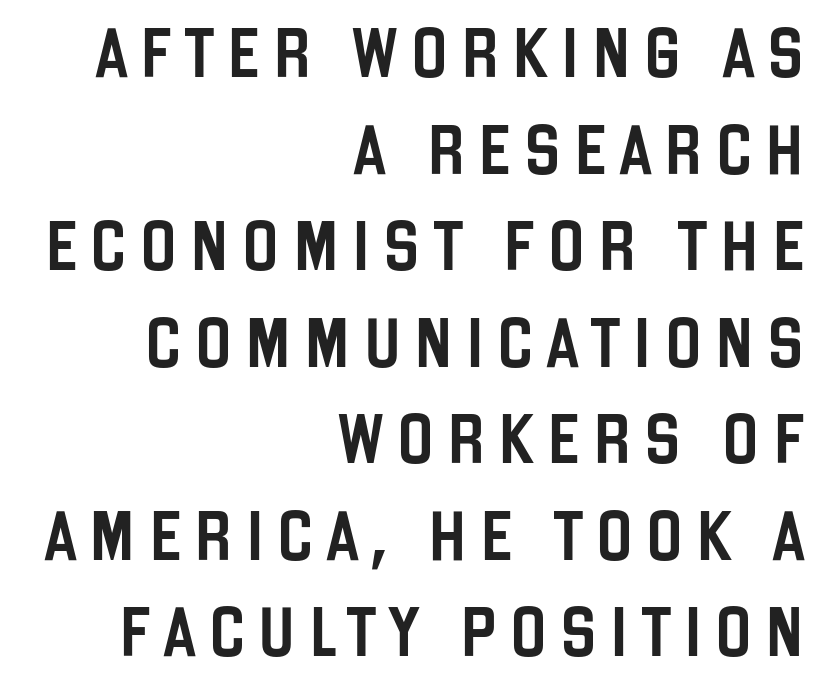
{"serif": "no", "italic": "no", "width": "condensed", "stroke_contrast": "low", "x_height": "large", "monospaced": "no", "underline": "no", "align": "right", "line_spacing": "loose", "line_spacing_ratio": 1.97, "letter_spacing": "wide", "letter_spacing_em": 0.27, "glyph_px": 49}
